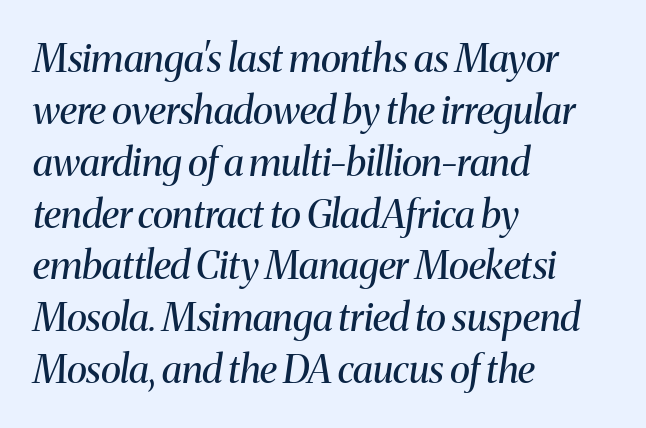
The image shows 39 px regular-weight serif type, italic (leaning right); set left-aligned, normal line spacing (1.33x), normal letter spacing, not underlined; medium stroke contrast and a medium x-height.
